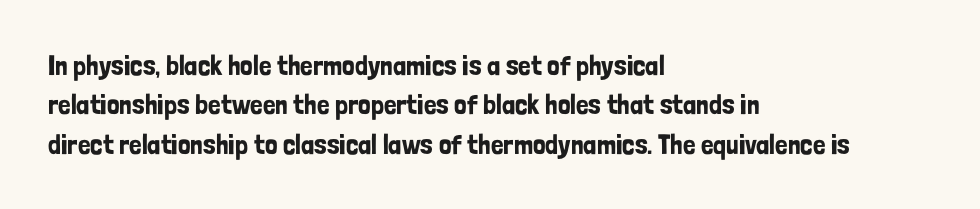
Line spacing here is normal. Every character sits straight up, as roman type does. The rendering shows plain stroke endings on the letterforms — a sans-serif design. The passage shown is not underscored anywhere. Compared with a centered layout, this one pins lines to the left instead. You could call the tracking neutral — neither tight nor loose.
